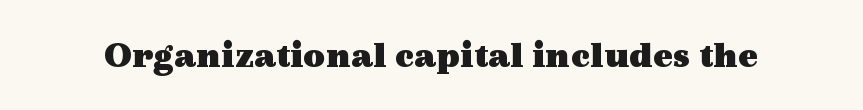
{"serif": "yes", "italic": "no", "bold": "yes", "weight": "heavy", "width": "wide", "x_height": "medium", "monospaced": "no", "underline": "no", "letter_spacing": "normal", "letter_spacing_em": 0.0, "glyph_px": 38}
